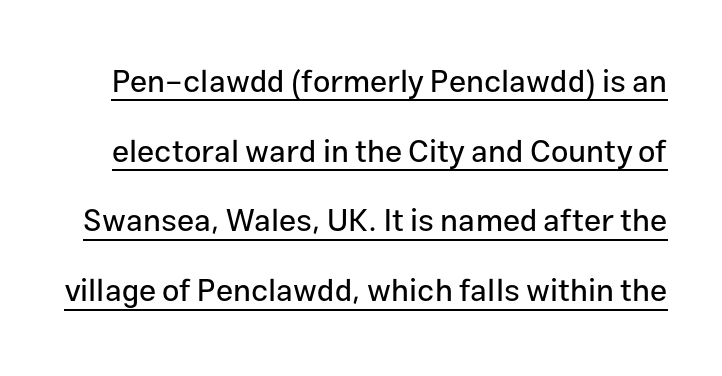
The image shows 31 px sans-serif type, upright; set loose line spacing (2.25x), normal letter spacing, underlined; low stroke contrast and a medium x-height.
